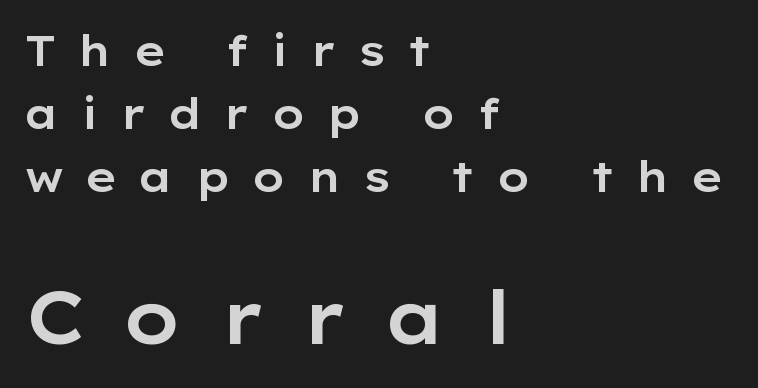
The zone under the glyphs is completely vacant. Which of the two is more prominent by size? The second, at the bottom. Interline gaps are of average width in this sample. The rendering inserts visible extra space after every character. Examine the stroke ends and you'll find no serifs.
